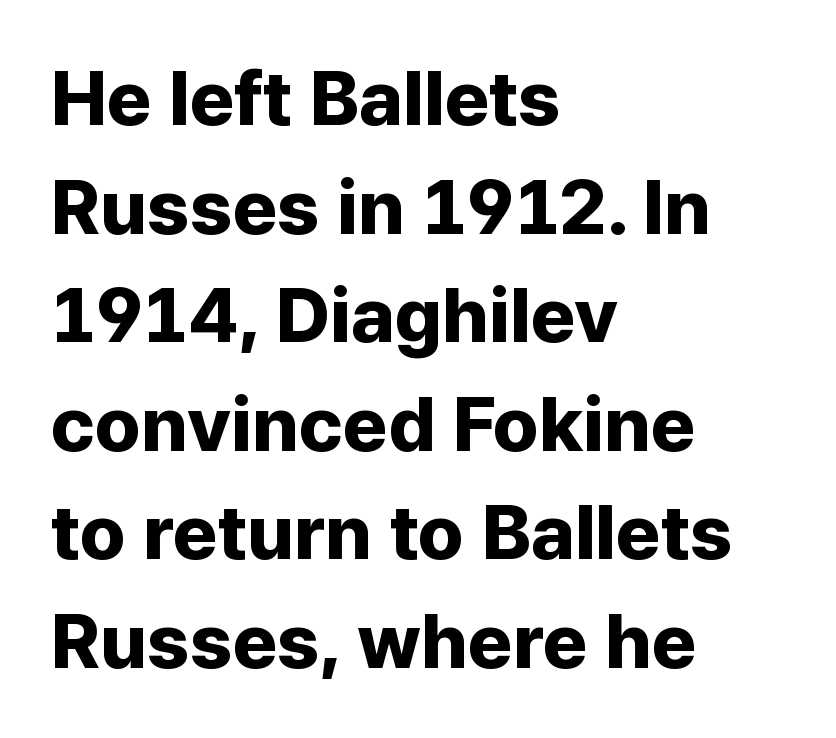
The image shows 77 px bold sans-serif type, upright; set left-aligned, normal line spacing (1.41x), normal letter spacing, not underlined; low stroke contrast and a medium x-height.
